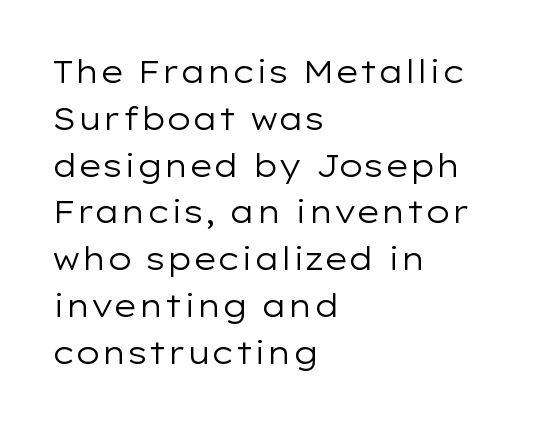
{"serif": "no", "italic": "no", "bold": "no", "weight": "regular", "width": "wide", "stroke_contrast": "low", "x_height": "medium", "monospaced": "no", "underline": "no", "align": "left", "line_spacing": "normal", "line_spacing_ratio": 1.51, "letter_spacing": "normal", "letter_spacing_em": 0.0, "glyph_px": 31}
